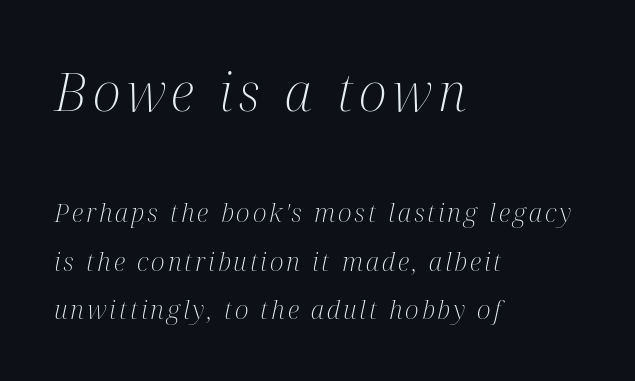
The image shows 53 px light, condensed serif type, italic (leaning right); set left-aligned, line spacing 1.85x, not underlined; the first (top) block is 2.04x larger; medium stroke contrast and a medium x-height.
